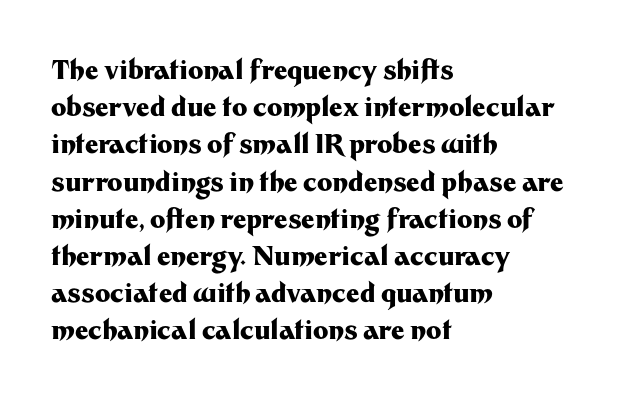
The image shows 26 px bold type, upright; set left-aligned, normal line spacing (1.43x), normal letter spacing, not underlined.
